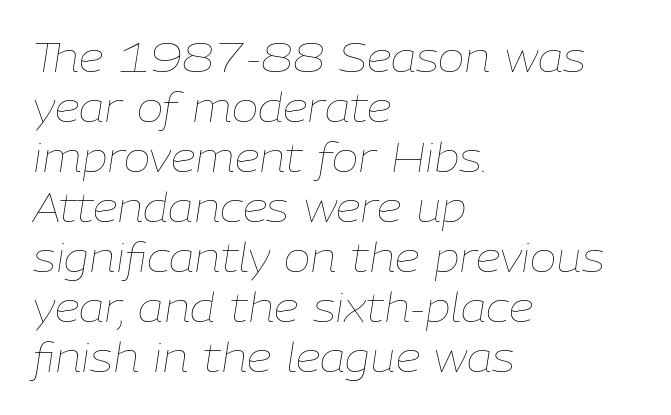
Vertical stems look standard width or narrower in stroke. The passage shown is typed in a proportional face where columns would drift. Just letters on the line, the space beneath them empty. The specimen reads as italic at a glance.
